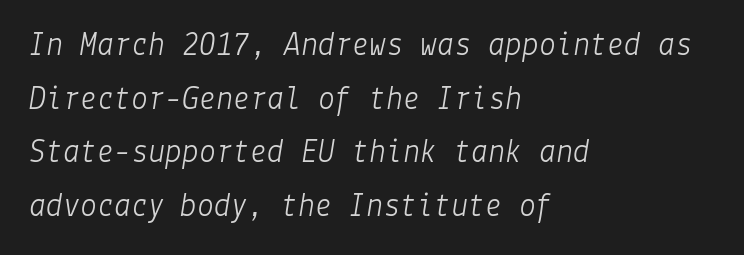
The image shows 34 px light type, italic (leaning right); set left-aligned, normal line spacing (1.58x), normal letter spacing, not underlined; low stroke contrast and a medium x-height.
